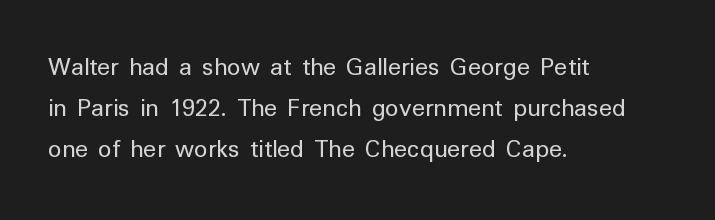
Q: Is the text bold? A: No.
Q: Is the text italic (slanted)? A: No, it is upright.
Q: Is the text underlined? A: No.
Q: How is the paragraph aligned? A: Left-aligned.
Q: Is the spacing between letters normal or unusually wide? A: Normal.
Q: Is the spacing between lines tight, normal or loose? A: Normal.
